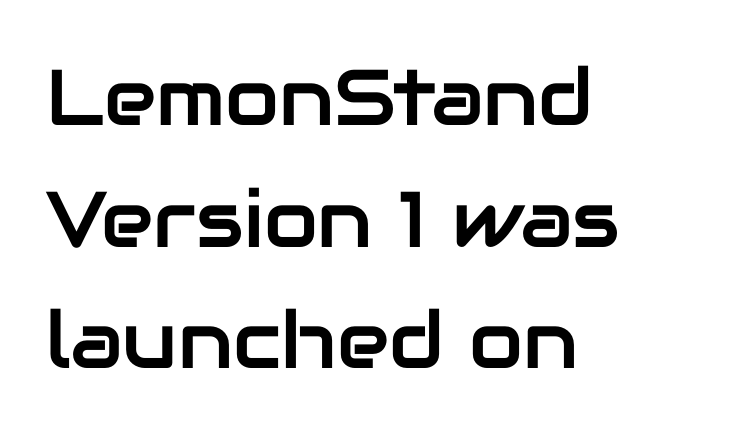
This sample uses a sans-serif face. Varying glyph widths throughout — classic text-font behaviour. Observe the ordinary spacing: letters are neighbours, not strangers. The rendering uses a moderate line-height, typical for paragraphs. One-word summary of the alignment: left. The gap between lines stays unmarked.
